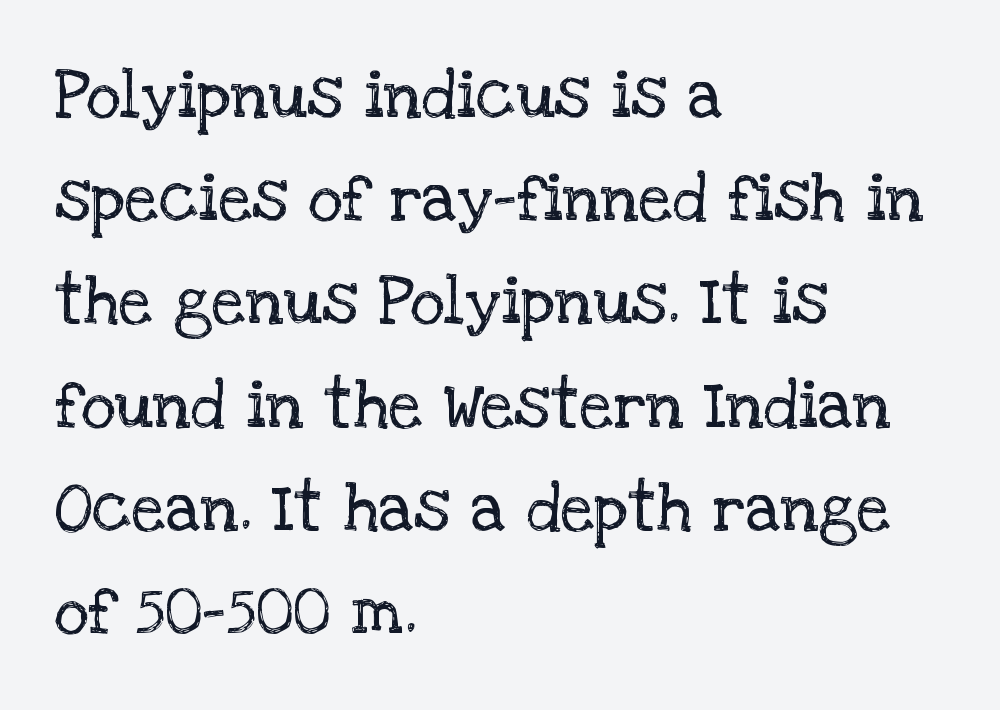
{"serif": "yes", "italic": "no", "bold": "no", "weight": "regular", "width": "normal", "stroke_contrast": "low", "x_height": "large", "monospaced": "no", "underline": "no", "align": "left", "line_spacing": "normal", "line_spacing_ratio": 1.54, "letter_spacing": "normal", "letter_spacing_em": 0.0, "glyph_px": 67}
